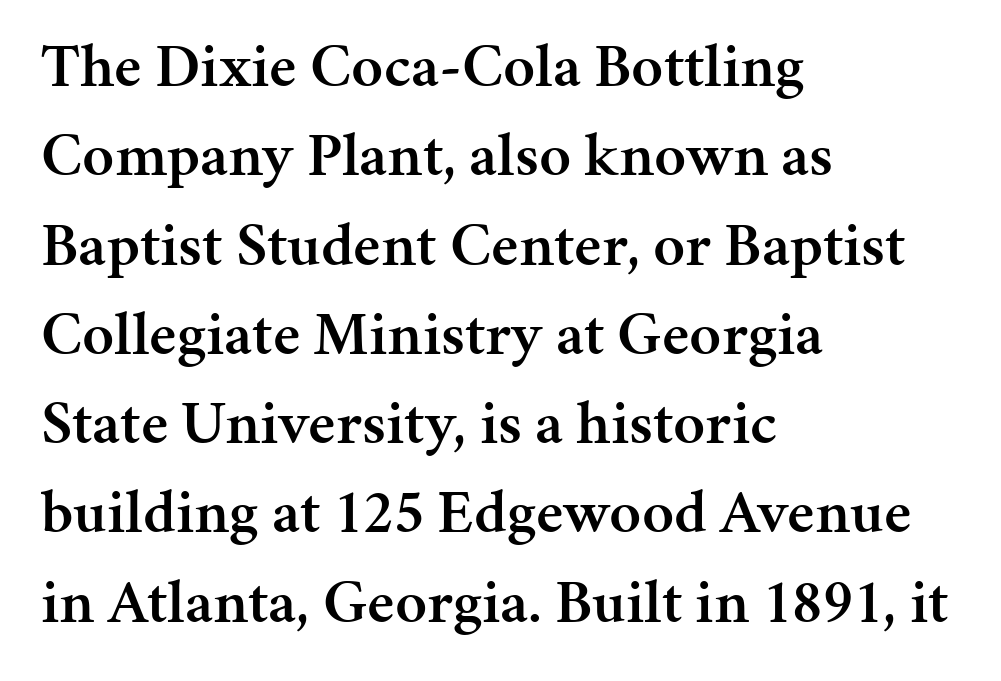
A typesetter would mark this as roman, not italic. The characters display serif detailing at their extremities. Notice how descenders clear the ascenders below comfortably — that's standard leading. These lines stack with their left ends in a neat column. Letters rest on an invisible, unmarked baseline.
